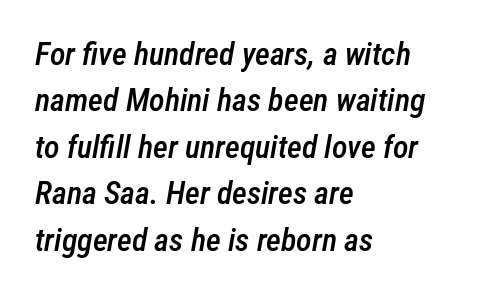
Beneath every word, the page is bare. The horizontal fit of the characters is conventional and even. Quick note: italic. Normally led — the rows are evenly, conventionally spaced.
